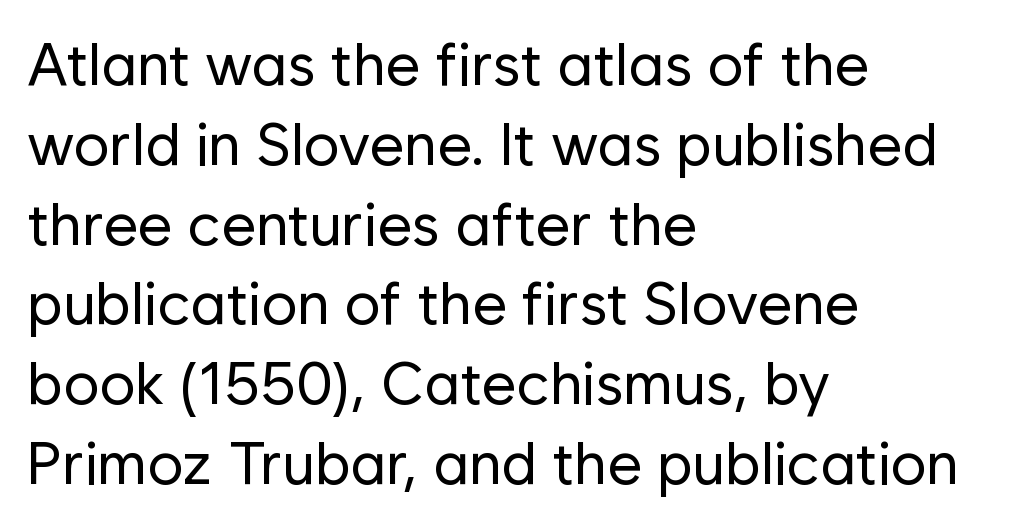
{"serif": "no", "italic": "no", "bold": "no", "weight": "regular", "width": "normal", "stroke_contrast": "low", "x_height": "medium", "monospaced": "no", "underline": "no", "align": "left", "line_spacing": "normal", "line_spacing_ratio": 1.33, "letter_spacing": "normal", "letter_spacing_em": 0.0, "glyph_px": 60}
